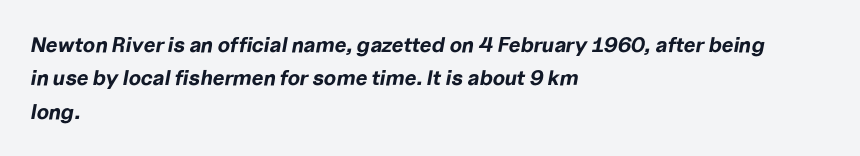
Casual observation: everything's shoved over to the left. Students, observe: this is what conventionally led text looks like. In terms of posture, this sample is oblique. The tracking reads as untouched default to a designer's eye.
